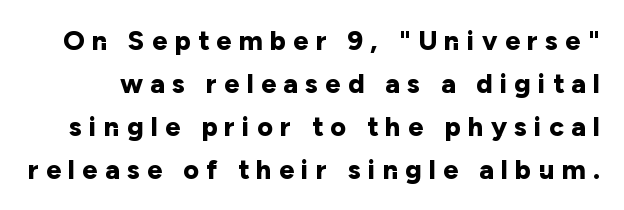
{"italic": "no", "bold": "yes", "underline": "no", "line_spacing": "normal", "line_spacing_ratio": 1.59, "letter_spacing": "wide", "letter_spacing_em": 0.27, "glyph_px": 27}
